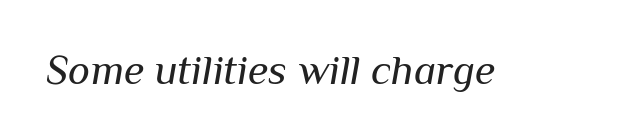
{"italic": "yes", "lean": "right", "slant_degrees": 10, "bold": "no", "weight": "regular", "width": "normal", "stroke_contrast": "medium", "x_height": "medium", "monospaced": "no", "underline": "no", "letter_spacing": "normal", "letter_spacing_em": 0.0, "glyph_px": 42}
